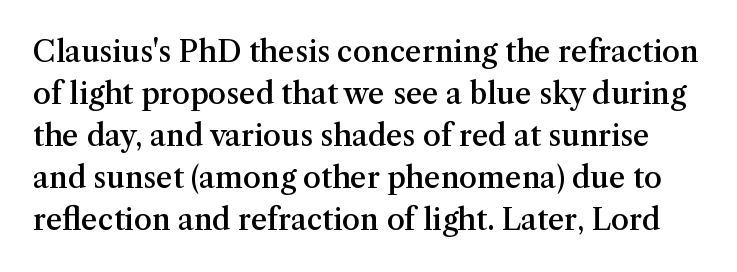
The image shows 29 px semibold serif type, upright; set normal line spacing (1.45x), normal letter spacing, not underlined; medium stroke contrast and a medium x-height.
